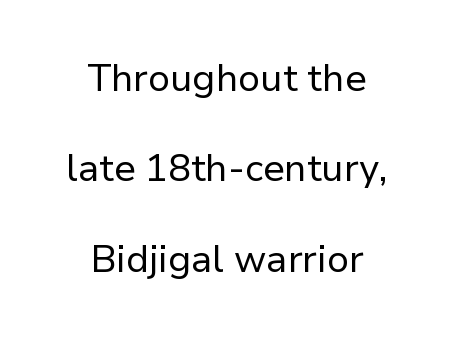
{"serif": "no", "italic": "no", "bold": "no", "weight": "regular", "width": "normal", "stroke_contrast": "low", "x_height": "medium", "monospaced": "no", "underline": "no", "align": "center", "line_spacing": "loose", "line_spacing_ratio": 2.38, "letter_spacing": "normal", "letter_spacing_em": 0.0, "glyph_px": 38}
